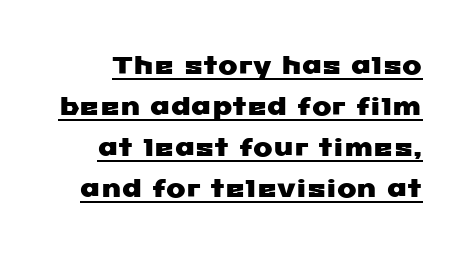
{"underline": "yes", "line_spacing": "normal", "line_spacing_ratio": 1.58, "letter_spacing": "normal", "letter_spacing_em": 0.0, "glyph_px": 26}
